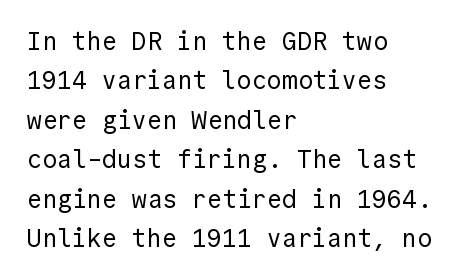
Q: Is the text bold? A: No.
Q: Is the text italic (slanted)? A: No, it is upright.
Q: Is the text underlined? A: No.
Q: How is the paragraph aligned? A: Left-aligned.
Q: Is the spacing between letters normal or unusually wide? A: Normal.
Q: Is the spacing between lines tight, normal or loose? A: Normal.
